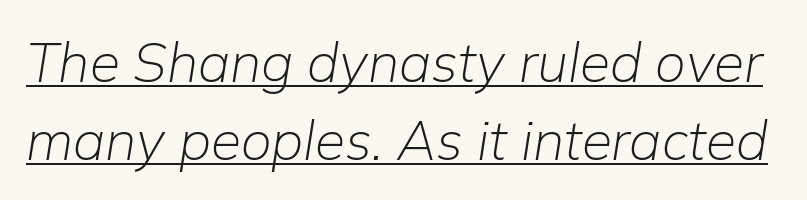
{"italic": "yes", "lean": "right", "slant_degrees": 9, "bold": "no", "weight": "light", "width": "normal", "stroke_contrast": "low", "x_height": "medium", "monospaced": "no", "underline": "yes", "line_spacing": "normal", "line_spacing_ratio": 1.41, "letter_spacing": "normal", "letter_spacing_em": 0.0, "glyph_px": 55}
